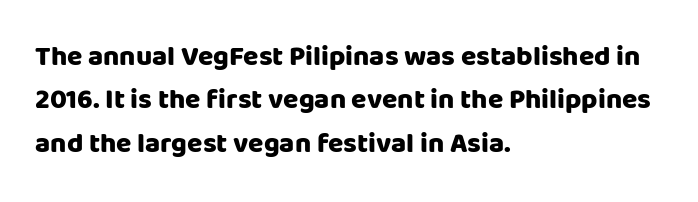
Tracking value appears to be zero — textbook default spacing. To sum up the face: it is a sans, with no serifs. The paragraph shown leans on its left margin. Varying glyph widths throughout — classic text-font behaviour. Descenders are the only things crossing below the line. Tall strokes in this sample are plumb rather than angled.
